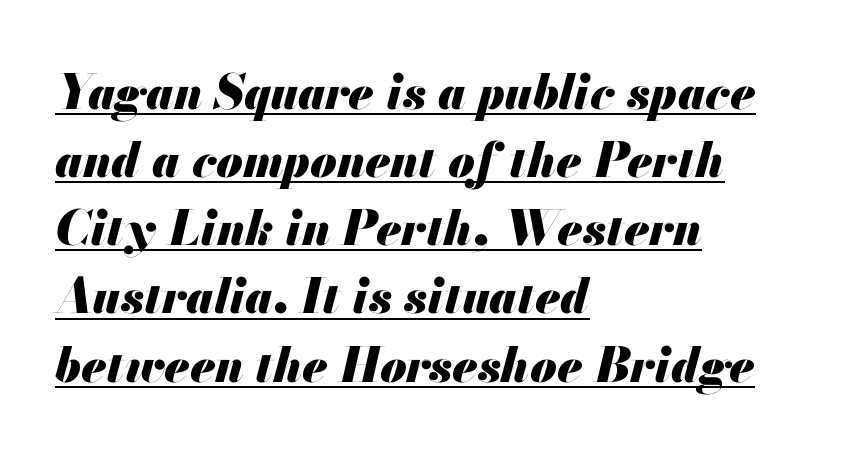
Q: Is the text bold? A: Yes.
Q: Is the text italic (slanted)? A: Yes, it leans right by about 13 degrees.
Q: Is the text underlined? A: Yes.
Q: How is the paragraph aligned? A: Left-aligned.
Q: Is the spacing between letters normal or unusually wide? A: Normal.
Q: Is the spacing between lines tight, normal or loose? A: Normal.
Q: Width (condensed, normal, or wide)? A: Normal.
Q: Stroke contrast? A: Medium.
Q: x-height? A: Small.
Q: Monospaced? A: No.
